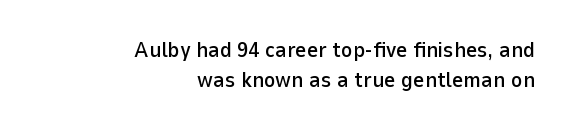
{"italic": "no", "underline": "no", "align": "right", "line_spacing": "normal", "line_spacing_ratio": 1.35, "letter_spacing": "normal", "letter_spacing_em": 0.0, "glyph_px": 22}
